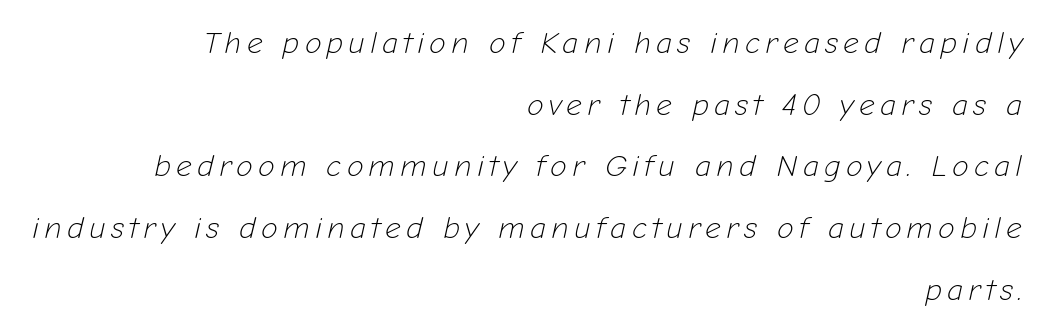
Q: Is the text bold? A: No.
Q: Is the text italic (slanted)? A: Yes, it leans right by about 12 degrees.
Q: Is the text underlined? A: No.
Q: How is the paragraph aligned? A: Right-aligned.
Q: Is the spacing between lines tight, normal or loose? A: Loose.
Q: Width (condensed, normal, or wide)? A: Normal.
Q: Stroke contrast? A: Low.
Q: x-height? A: Medium.
Q: Monospaced? A: No.
